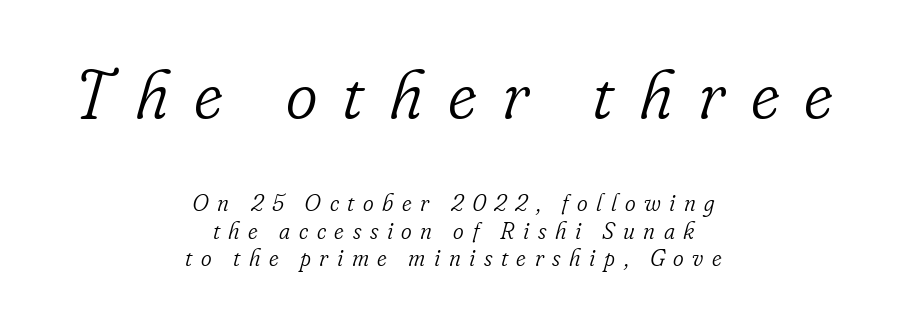
The image shows 68 px light serif type, italic (leaning right); set centered, line spacing 1.21x, unusually wide letter spacing (+0.37 em), not underlined; the first (top) block is 2.96x larger; low stroke contrast and a small x-height.
